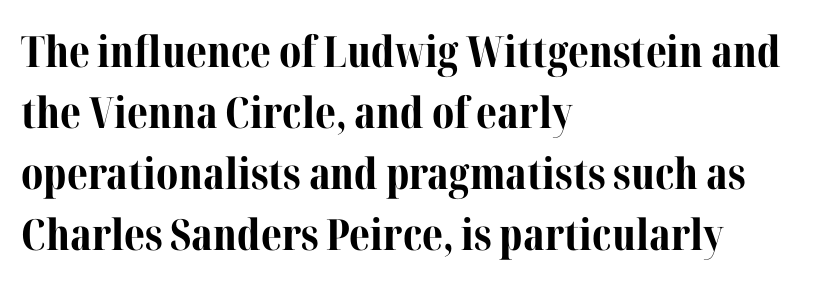
Horizontal bands of white between lines are of average thickness. The string is rendered with underlining switched off. Observe the serifs anchoring each vertical stroke in this sample. In CSS terms this would be text-align: left.
